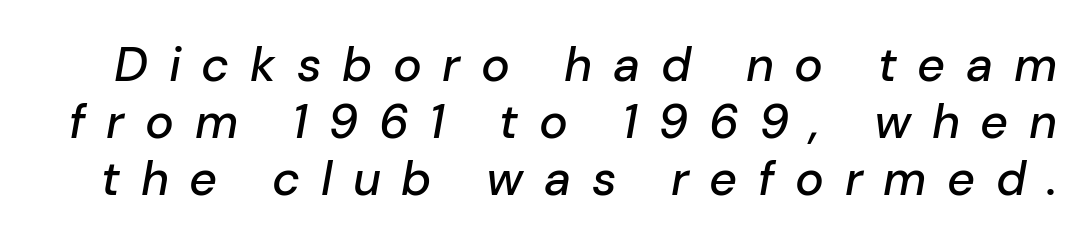
Descenders hang freely into open space. The passage shown is typed in a proportional face where columns would drift. This rendering widens character spacing well past its baseline value. This sample uses an oblique cut, with every glyph tilted off the vertical.
